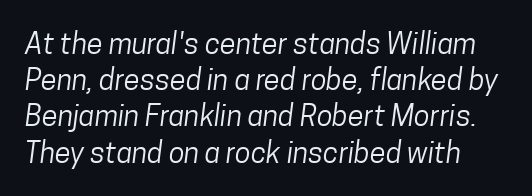
{"serif": "no", "bold": "no", "weight": "regular", "width": "condensed", "stroke_contrast": "low", "x_height": "medium", "monospaced": "no", "underline": "no", "line_spacing": "normal", "line_spacing_ratio": 1.25, "letter_spacing": "normal", "letter_spacing_em": 0.0, "glyph_px": 29}
